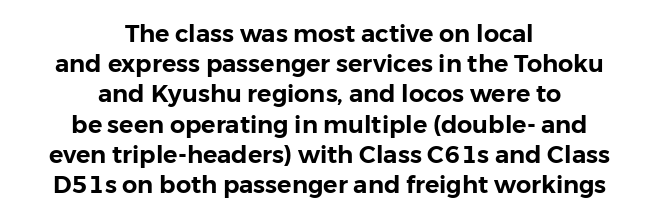
{"italic": "no", "underline": "no", "align": "center", "line_spacing": "normal", "line_spacing_ratio": 1.26, "letter_spacing": "normal", "letter_spacing_em": 0.0, "glyph_px": 24}
